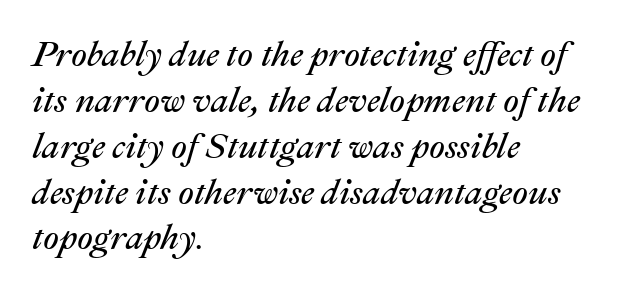
The image shows 35 px regular-weight type, italic (leaning right); set left-aligned, normal line spacing (1.31x), normal letter spacing, not underlined; medium stroke contrast and a medium x-height.
